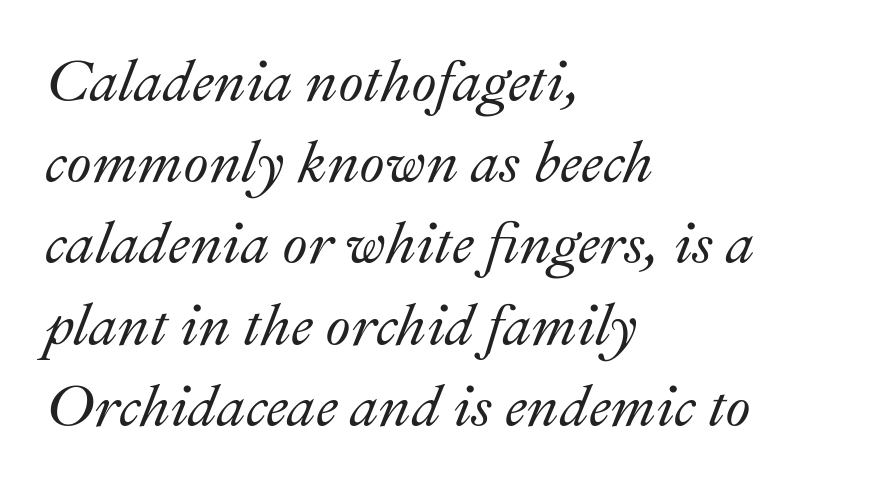
The image shows 58 px text type, italic (leaning right); set left-aligned, normal line spacing (1.4x), normal letter spacing, not underlined; medium stroke contrast and a small x-height.
